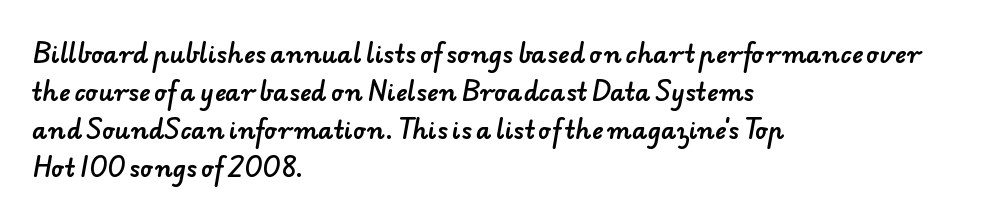
The image shows 24 px text type; set left-aligned, normal line spacing (1.58x), normal letter spacing, not underlined.
